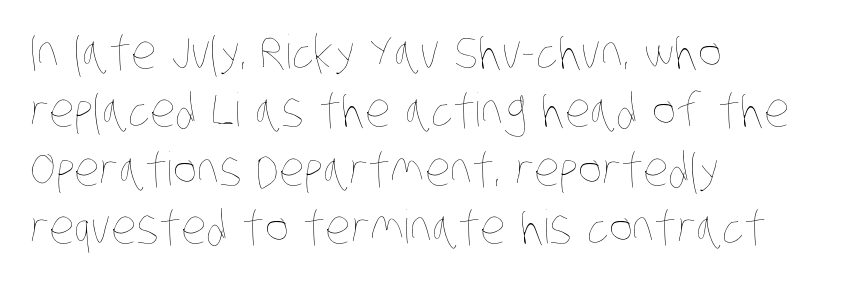
Q: Is the text bold? A: No.
Q: Is the text underlined? A: No.
Q: How is the paragraph aligned? A: Left-aligned.
Q: Is the spacing between letters normal or unusually wide? A: Normal.
Q: Is the spacing between lines tight, normal or loose? A: Normal.
Q: Width (condensed, normal, or wide)? A: Condensed.
Q: Stroke contrast? A: Low.
Q: x-height? A: Large.
Q: Monospaced? A: No.
